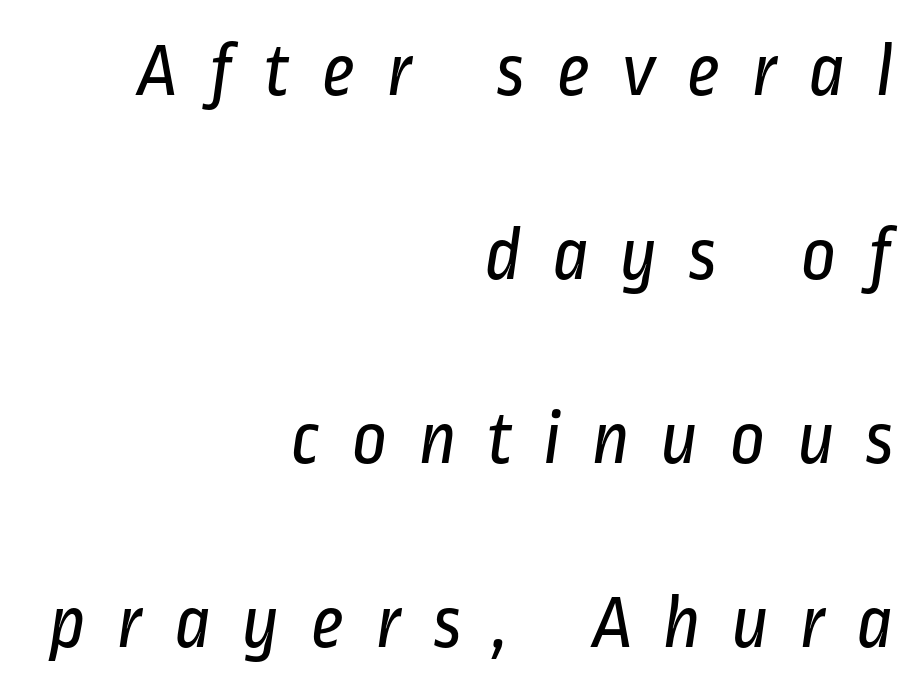
{"serif": "no", "bold": "no", "weight": "regular", "width": "condensed", "stroke_contrast": "low", "x_height": "medium", "monospaced": "no", "underline": "no", "align": "right", "line_spacing": "loose", "line_spacing_ratio": 2.39, "letter_spacing": "wide", "letter_spacing_em": 0.39, "glyph_px": 77}
